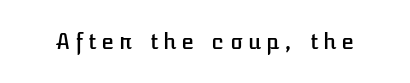
Ordinary non-slanted type is in use. Anything drawn beneath the words? Only blank space. Spacing between characters has been opened up far beyond the box default.
